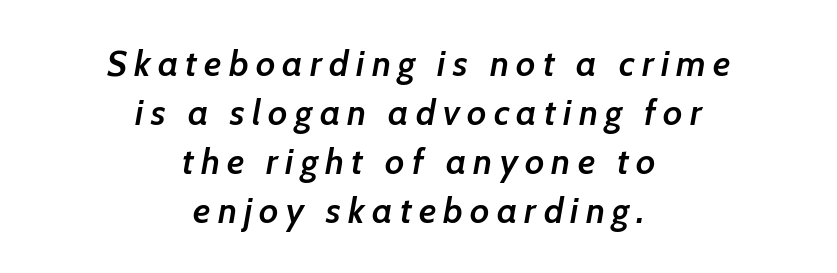
The face used here is rendered with a markedly widened letterfit. The letters are semibold — heavier than regular but short of a full bold. Leftover space on each line is divided equally before and after the words. A bare baseline throughout the passage. A typesetter would call this proportional, since set widths differ per character.
